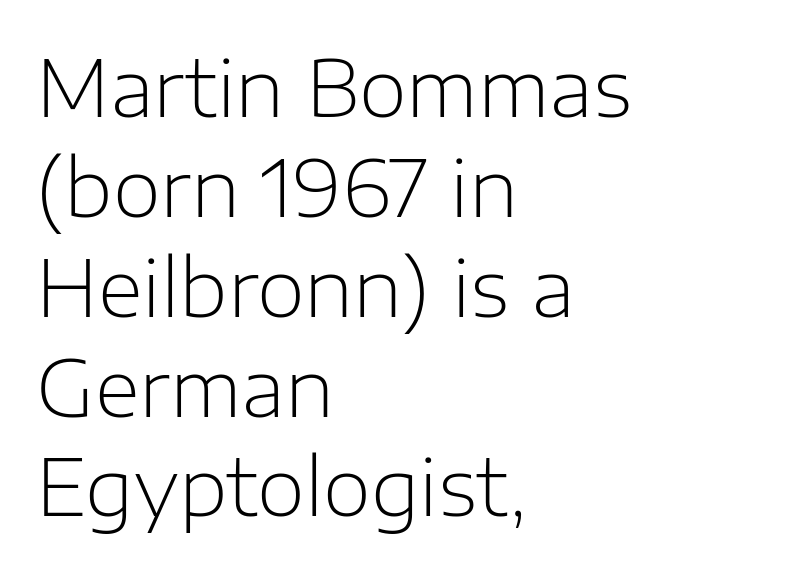
Q: Is the text bold? A: No.
Q: Is the text italic (slanted)? A: No, it is upright.
Q: Is the typeface a serif or a sans-serif typeface? A: Sans-serif.
Q: Is the text underlined? A: No.
Q: How is the paragraph aligned? A: Left-aligned.
Q: Is the spacing between letters normal or unusually wide? A: Normal.
Q: Is the spacing between lines tight, normal or loose? A: Normal.
Q: Width (condensed, normal, or wide)? A: Normal.
Q: Stroke contrast? A: Low.
Q: x-height? A: Medium.
Q: Monospaced? A: No.
